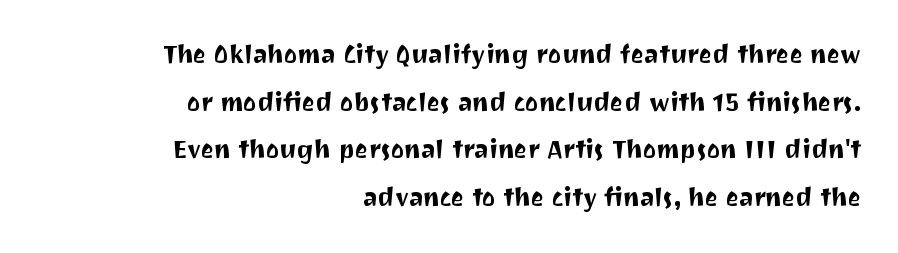
Q: Is the text italic (slanted)? A: No, it is upright.
Q: Is the text underlined? A: No.
Q: How is the paragraph aligned? A: Right-aligned.
Q: Is the spacing between letters normal or unusually wide? A: Normal.
Q: Is the spacing between lines tight, normal or loose? A: Loose.
